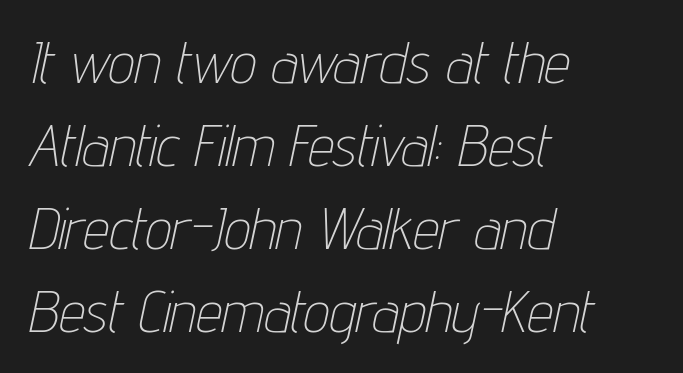
Q: Is the text bold? A: No.
Q: Is the text italic (slanted)? A: Yes, it leans right by about 12 degrees.
Q: Is the text underlined? A: No.
Q: How is the paragraph aligned? A: Left-aligned.
Q: Is the spacing between letters normal or unusually wide? A: Normal.
Q: Is the spacing between lines tight, normal or loose? A: Normal.
Q: Width (condensed, normal, or wide)? A: Condensed.
Q: Stroke contrast? A: Low.
Q: x-height? A: Medium.
Q: Monospaced? A: No.
